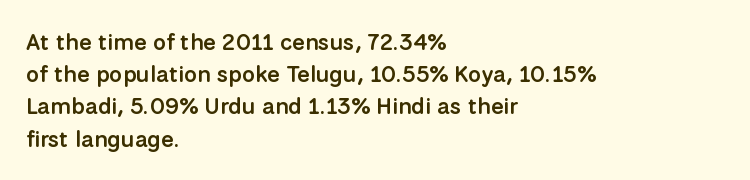
Q: Is the text bold? A: Semi-bold.
Q: Is the text italic (slanted)? A: No, it is upright.
Q: Is the text underlined? A: No.
Q: How is the paragraph aligned? A: Left-aligned.
Q: Is the spacing between letters normal or unusually wide? A: Normal.
Q: Is the spacing between lines tight, normal or loose? A: Normal.
